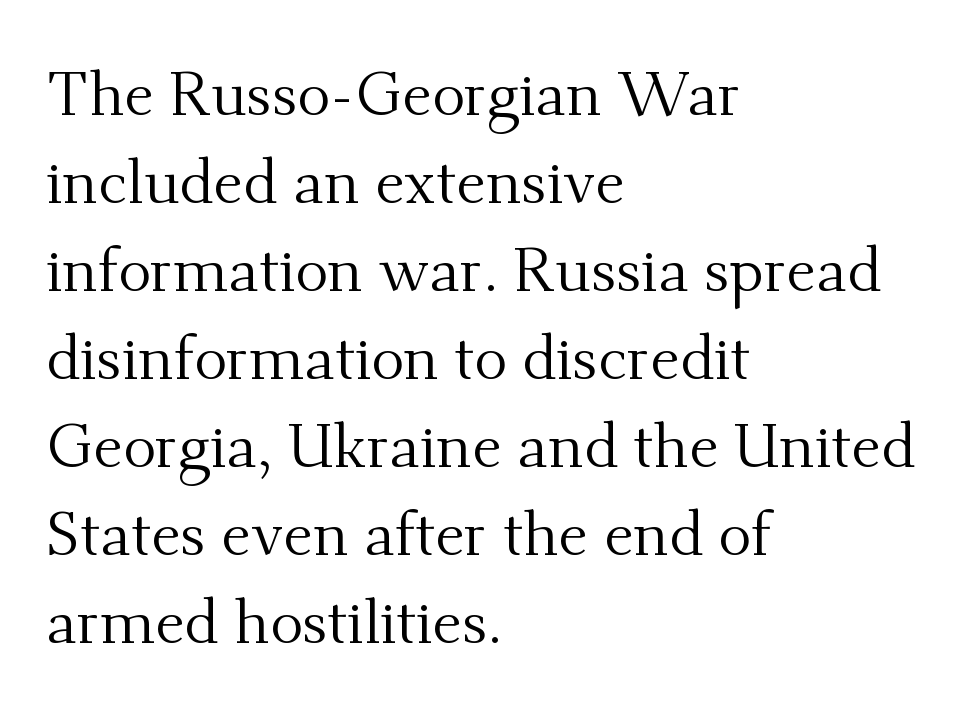
The glyphs are unaccompanied by any horizontal stroke below them. Stems and bowls with no extra thickness — not bold. The compositor pushed each line to the left boundary. Unlike italic type, these characters show no tilt at all. You could not count columns in this text — the font is proportionally spaced.
